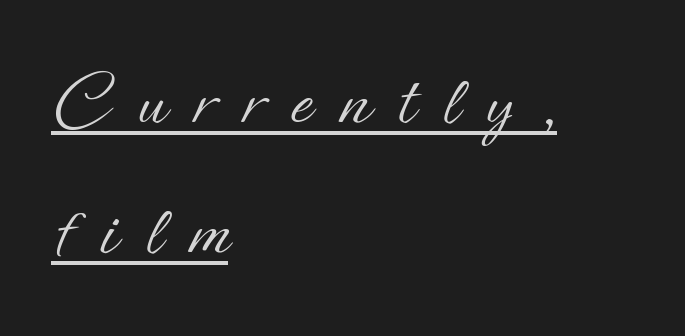
Q: Is the text bold? A: No.
Q: Is the text italic (slanted)? A: Yes.
Q: Is the text underlined? A: Yes.
Q: How is the paragraph aligned? A: Left-aligned.
Q: Is the spacing between letters normal or unusually wide? A: Unusually wide.
Q: Is the spacing between lines tight, normal or loose? A: Normal.
Q: Width (condensed, normal, or wide)? A: Normal.
Q: Stroke contrast? A: Low.
Q: x-height? A: Small.
Q: Monospaced? A: No.
